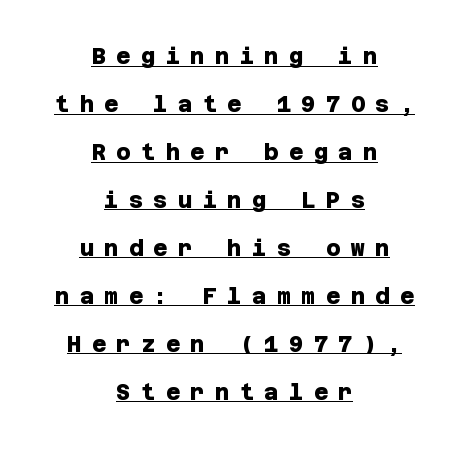
The image shows 22 px bold type; set centered, loose line spacing (2.18x), unusually wide letter spacing (+0.47 em), underlined.
